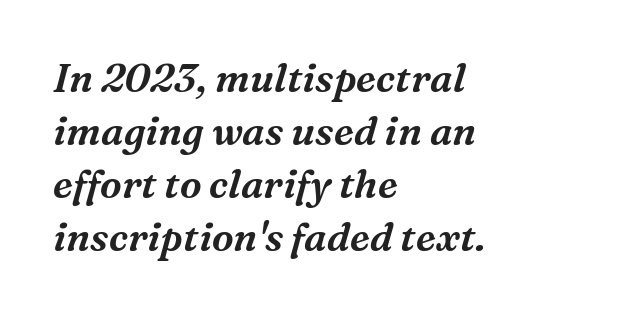
The image shows 39 px serif type, italic (leaning right); set left-aligned, normal line spacing (1.36x), normal letter spacing, not underlined; medium stroke contrast and a medium x-height.
